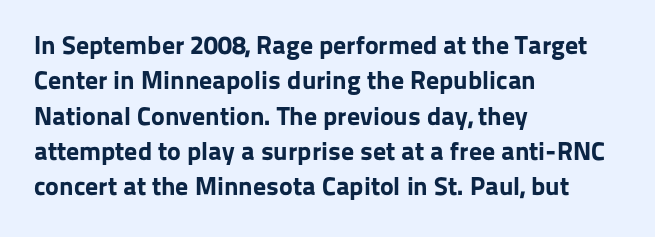
The image shows 26 px bold type, upright; set left-aligned, normal line spacing (1.36x), normal letter spacing, not underlined.
